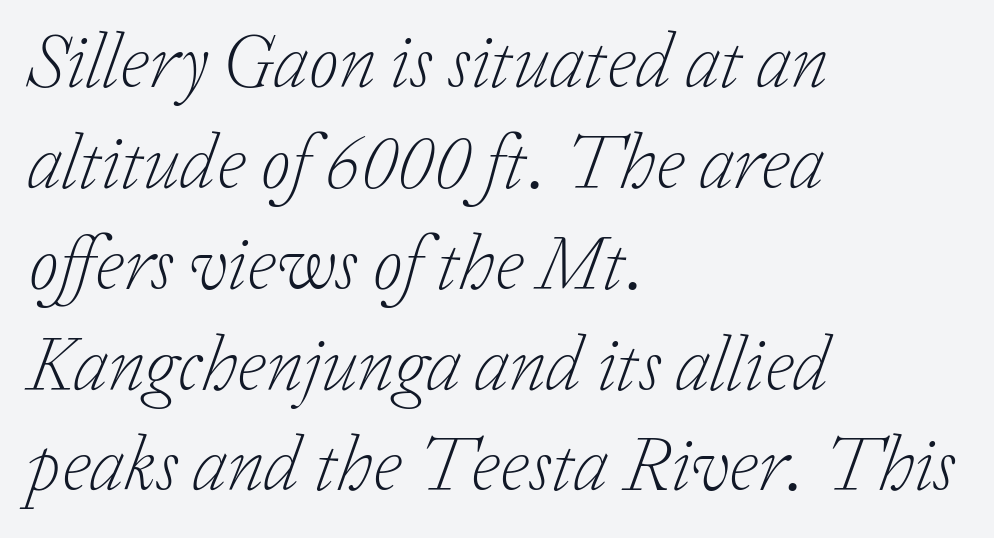
Observe the lean: these are italic letterforms. Alignment: flush left. Each word holds together tightly as a unit, with standard inter-letter gaps. The passage shown is typed in a proportional face where columns would drift.
